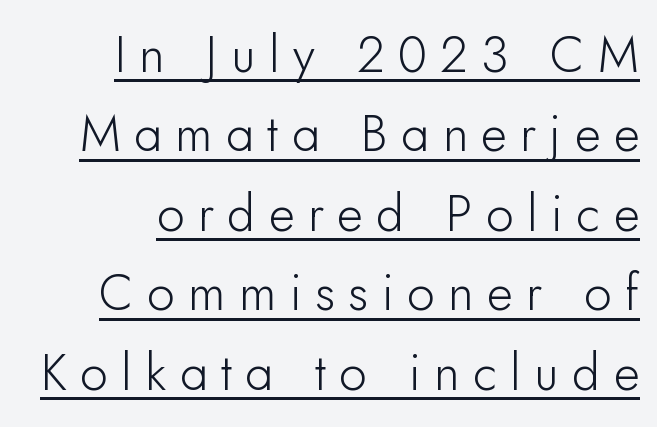
Notice how the passage keeps a crisp vertical edge on the right only. Glyph-to-glyph distance is far greater than everyday printed text. Nope, not italic — everything's standing straight. The block of text has a typical density, with ordinary space between rows. To sum up the face: it is a sans, with no serifs.
